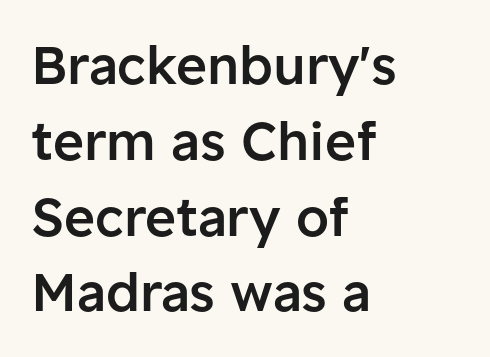
The image shows 53 px semibold sans-serif type, upright; set left-aligned, normal line spacing (1.43x), normal letter spacing, not underlined; low stroke contrast and a medium x-height.
